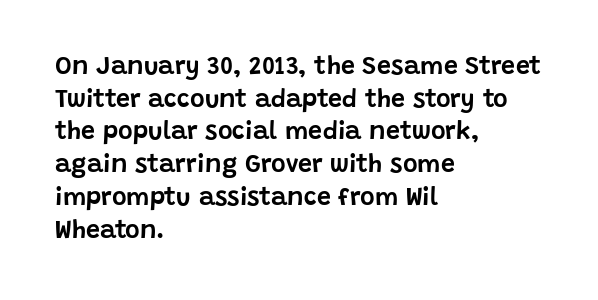
{"italic": "no", "underline": "no", "align": "left", "line_spacing": "normal", "line_spacing_ratio": 1.31, "letter_spacing": "normal", "letter_spacing_em": 0.0, "glyph_px": 25}
